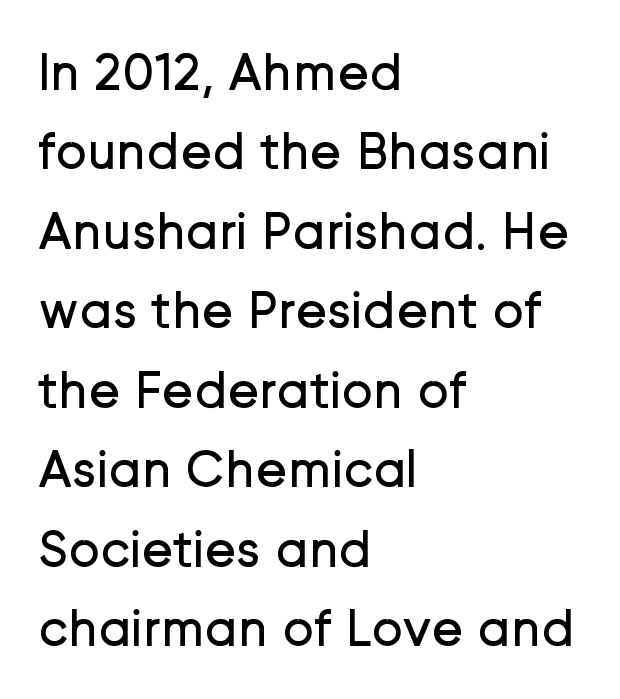
Does extra space separate the letters? No, they use regular spacing. Casual observation: everything's shoved over to the left. The rendering uses a moderate line-height, typical for paragraphs. Letterform terminals end flat and unadorned throughout the passage.
